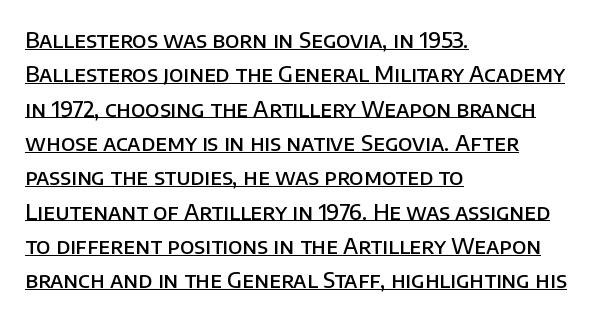
Students, observe the line beneath the letters — that is underlining. The typesetting leans somewhat heavy: a semibold. Leftover space on each line is placed entirely after the last word. The rendering uses a moderate line-height, typical for paragraphs.
